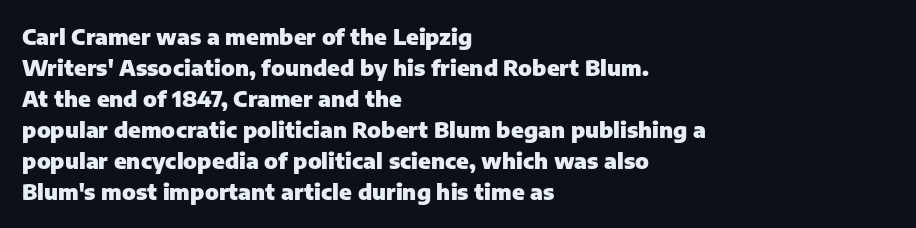
Ordinary non-slanted type is in use. The space between consecutive lines is moderate. The strokes are fattened all the way to bold. No extra tracking has been applied to these lines. Quick note: underline off. The typesetter chose a ragged-right arrangement here.
